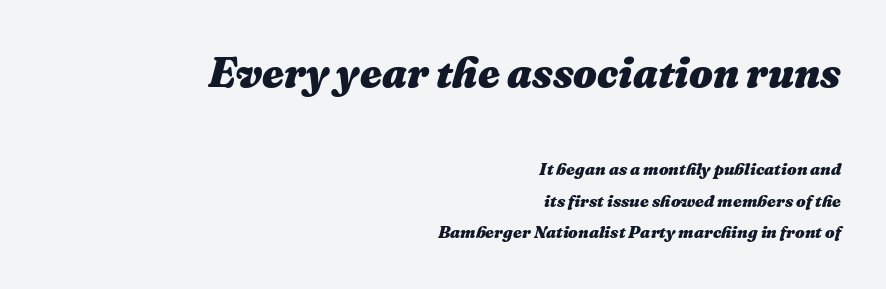
{"italic": "yes", "lean": "right", "slant_degrees": 16, "bold": "yes", "weight": "heavy", "width": "normal", "stroke_contrast": "medium", "x_height": "medium", "monospaced": "no", "underline": "no", "align": "right", "line_spacing_ratio": 1.88, "letter_spacing": "normal", "letter_spacing_em": 0.0, "larger_block": "first", "size_ratio": 2.47, "glyph_px": 42}
